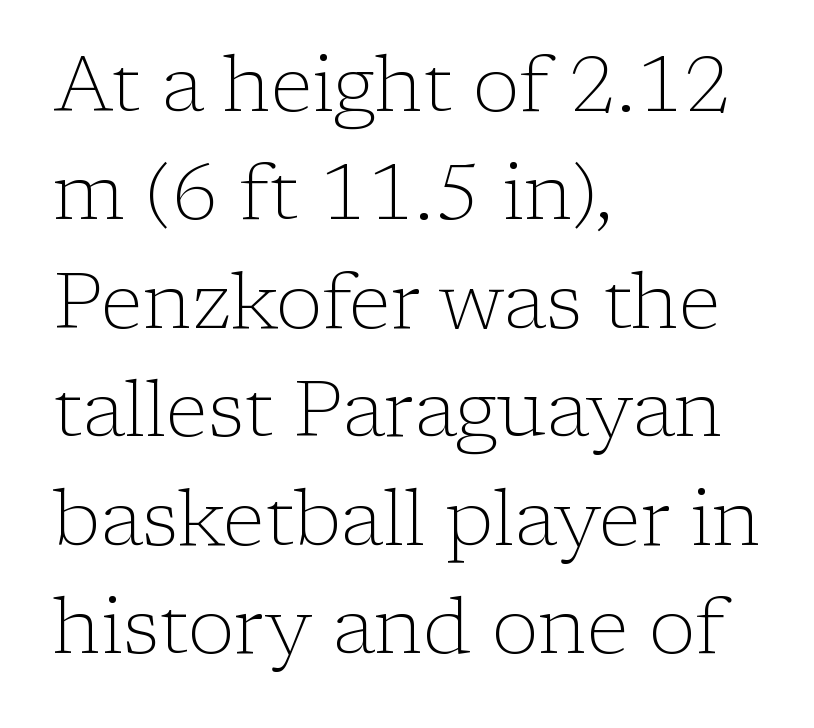
The image shows 78 px light serif type, upright; set left-aligned, normal line spacing (1.39x), normal letter spacing, not underlined; low stroke contrast and a medium x-height.
